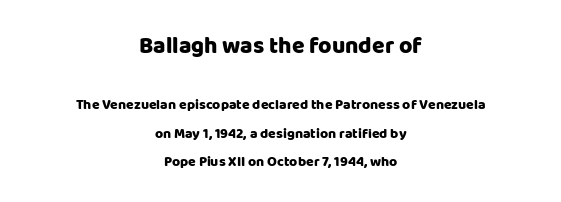
Q: Is the text italic (slanted)? A: No, it is upright.
Q: Is the text underlined? A: No.
Q: How is the paragraph aligned? A: Centered.
Q: Is the spacing between letters normal or unusually wide? A: Normal.
Q: Is the spacing between lines tight, normal or loose? A: Loose.
Q: Which block of text is set in a larger size, the first (top) or the second (bottom)? A: The first (top) one.
